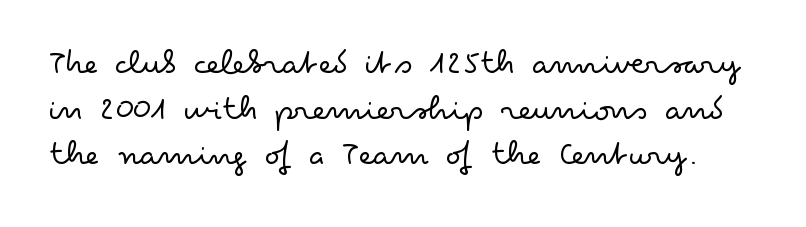
{"serif": "no", "italic": "no", "bold": "no", "weight": "light", "width": "wide", "stroke_contrast": "low", "x_height": "small", "monospaced": "no", "underline": "no", "line_spacing": "normal", "line_spacing_ratio": 1.27, "letter_spacing": "normal", "letter_spacing_em": 0.0, "glyph_px": 36}
